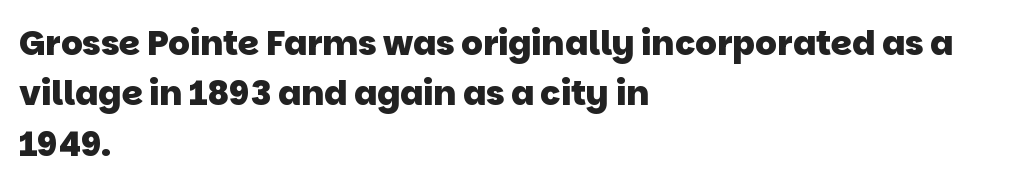
Do the characters align in a grid? No, the font is proportional. The passage shown is not underscored anywhere. Notice how descenders clear the ascenders below comfortably — that's standard leading. Standard letterfit; no display-style spreading of the glyphs.
